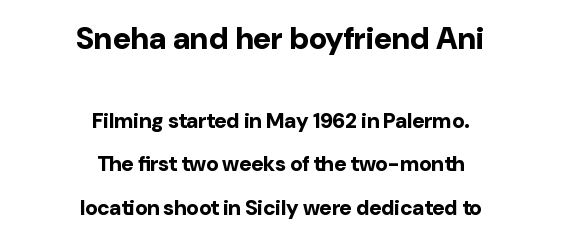
{"serif": "no", "italic": "no", "bold": "yes", "weight": "bold", "width": "normal", "stroke_contrast": "low", "x_height": "medium", "monospaced": "no", "underline": "no", "align": "center", "line_spacing": "loose", "line_spacing_ratio": 2.07, "letter_spacing": "normal", "letter_spacing_em": 0.0, "larger_block": "first", "size_ratio": 1.48, "glyph_px": 31}
